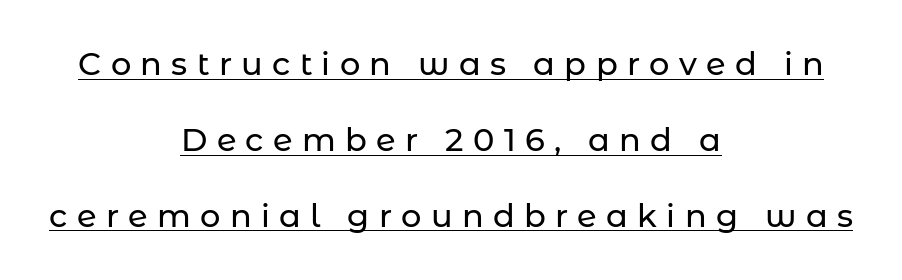
The image shows 32 px sans-serif type, upright; set centered, loose line spacing (2.37x), unusually wide letter spacing (+0.29 em), underlined; low stroke contrast and a medium x-height.
